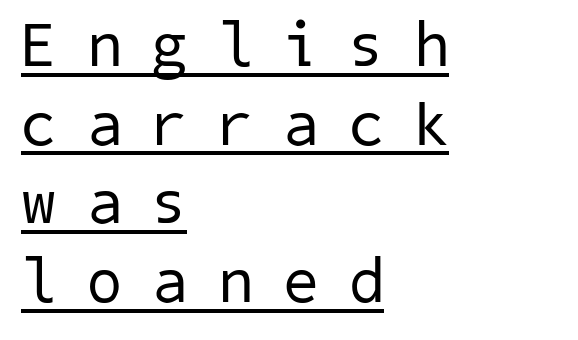
{"serif": "no", "bold": "no", "weight": "regular", "width": "normal", "stroke_contrast": "low", "x_height": "medium", "underline": "yes", "align": "left", "line_spacing": "normal", "line_spacing_ratio": 1.25, "letter_spacing": "wide", "letter_spacing_em": 0.49, "glyph_px": 63}
